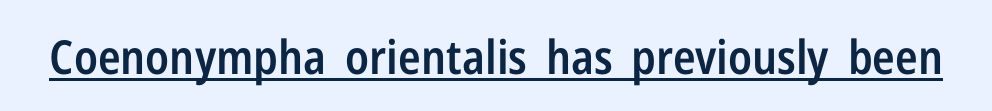
{"serif": "no", "italic": "no", "bold": "semi", "weight": "semibold", "width": "condensed", "stroke_contrast": "low", "x_height": "medium", "monospaced": "no", "underline": "yes", "letter_spacing": "normal", "letter_spacing_em": 0.0, "glyph_px": 47}
